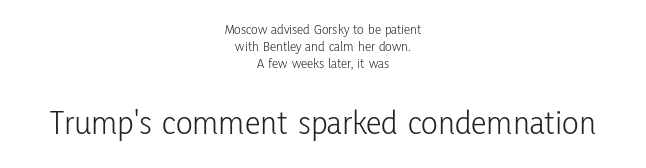
Q: Is the text bold? A: No.
Q: Is the text italic (slanted)? A: No, it is upright.
Q: Is the typeface a serif or a sans-serif typeface? A: Sans-serif.
Q: Is the text underlined? A: No.
Q: How is the paragraph aligned? A: Centered.
Q: Is the spacing between letters normal or unusually wide? A: Normal.
Q: Which block of text is set in a larger size, the first (top) or the second (bottom)? A: The second (bottom) one.
Q: Width (condensed, normal, or wide)? A: Condensed.
Q: Stroke contrast? A: Low.
Q: x-height? A: Medium.
Q: Monospaced? A: No.
